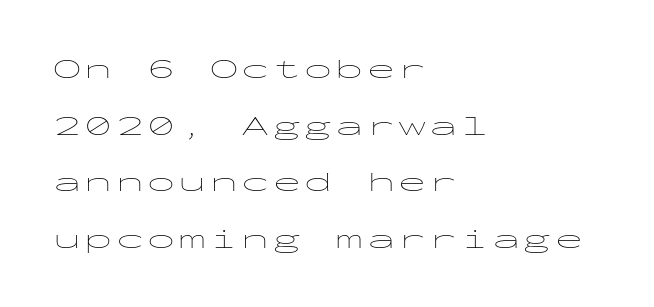
Q: Is the text bold? A: No.
Q: Is the text italic (slanted)? A: No, it is upright.
Q: Is the typeface a serif or a sans-serif typeface? A: Sans-serif.
Q: Is the text underlined? A: No.
Q: How is the paragraph aligned? A: Left-aligned.
Q: Is the spacing between lines tight, normal or loose? A: Loose.
Q: Width (condensed, normal, or wide)? A: Wide.
Q: Stroke contrast? A: Low.
Q: x-height? A: Medium.
Q: Monospaced? A: Yes.
